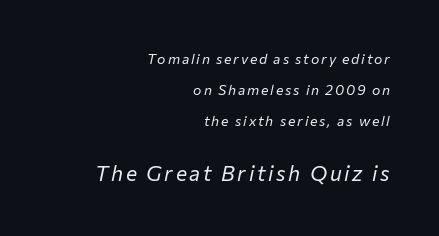
{"italic": "yes", "lean": "right", "slant_degrees": 12, "bold": "no", "underline": "no", "align": "right", "line_spacing": "loose", "line_spacing_ratio": 2.23, "larger_block": "second", "size_ratio": 1.5, "glyph_px": 21}
